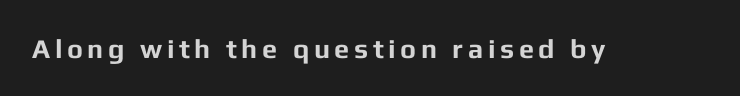
The image shows 27 px bold type, upright; set not underlined.
